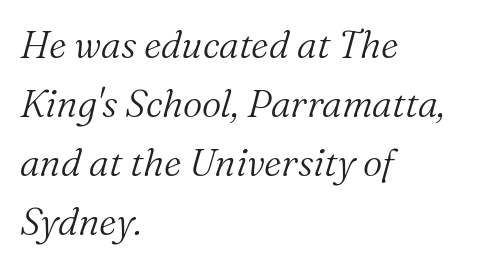
{"serif": "yes", "italic": "yes", "lean": "right", "slant_degrees": 16, "bold": "no", "weight": "light", "width": "normal", "stroke_contrast": "medium", "x_height": "medium", "monospaced": "no", "underline": "no", "align": "left", "line_spacing": "normal", "line_spacing_ratio": 1.55, "letter_spacing": "normal", "letter_spacing_em": 0.0, "glyph_px": 38}
